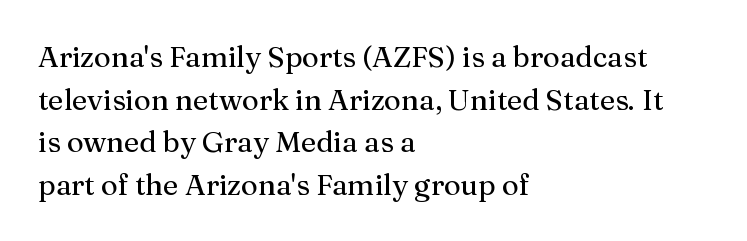
The image shows 29 px serif type, upright; set left-aligned, normal line spacing (1.47x), normal letter spacing, not underlined; medium stroke contrast and a medium x-height.
